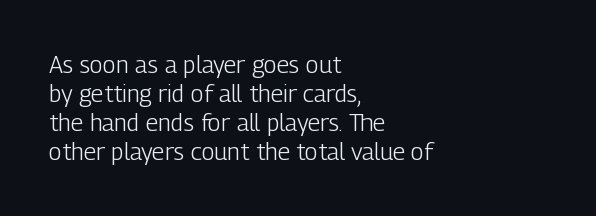
{"italic": "no", "bold": "no", "underline": "no", "align": "left", "line_spacing_ratio": 1.21, "letter_spacing": "normal", "letter_spacing_em": 0.0, "glyph_px": 24}
